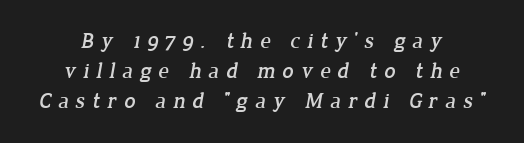
The image shows 22 px text type; set normal line spacing (1.36x), unusually wide letter spacing (+0.31 em), not underlined.
